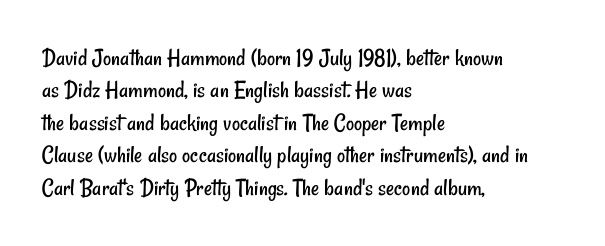
Q: Is the text bold? A: No.
Q: Is the text underlined? A: No.
Q: How is the paragraph aligned? A: Left-aligned.
Q: Is the spacing between letters normal or unusually wide? A: Normal.
Q: Is the spacing between lines tight, normal or loose? A: Normal.
